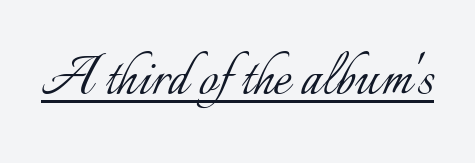
The image shows 67 px light type; set normal letter spacing, underlined; low stroke contrast and a small x-height.
